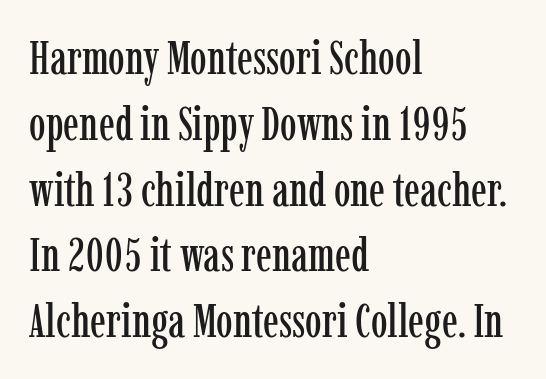
Visually the block forms a straight wall on the left and a jagged coastline on the right. Does the leading feel generous? No, just average. Nobody touched the tracking dial on this one. A serif font was chosen for this passage. Nobody drew a line under any word here.
